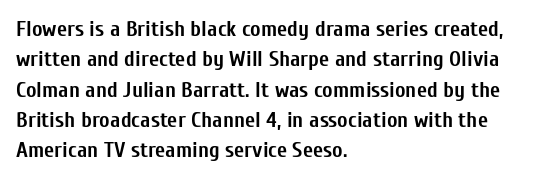
{"italic": "no", "bold": "yes", "underline": "no", "align": "left", "line_spacing": "normal", "line_spacing_ratio": 1.38, "letter_spacing": "normal", "letter_spacing_em": 0.0, "glyph_px": 22}
